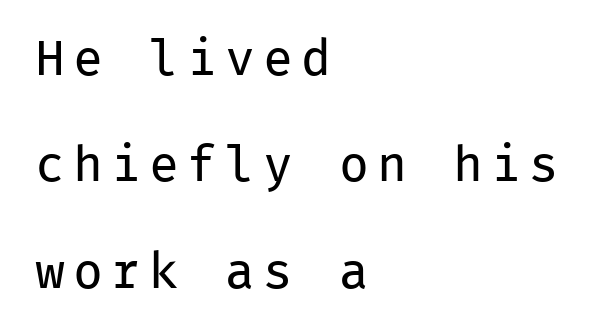
This is not heavy type; no bold has been used. Grotesque or geometric, the face here clearly has no serifs. Decoration check: the copy has no underline. Is the block centered? No — it sits flush against the left margin. Note the uniform advance width — an 'i' takes as much space as an 'm'.
